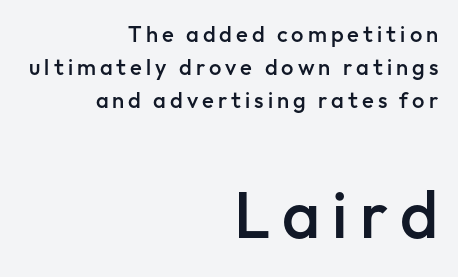
The image shows 66 px semibold sans-serif type, upright; set right-aligned, normal line spacing (1.51x), not underlined; the second (bottom) block is 3.0x larger; low stroke contrast and a medium x-height.
